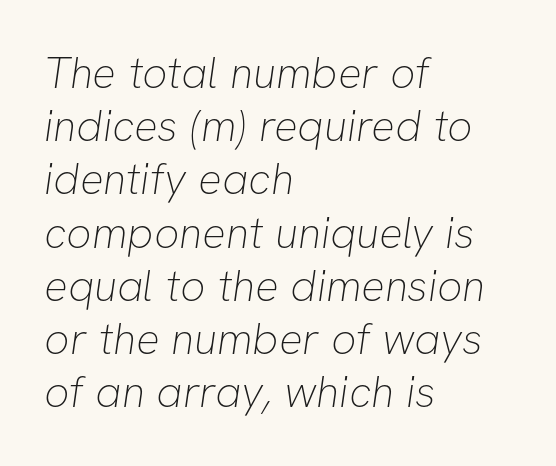
{"serif": "no", "bold": "no", "weight": "thin", "width": "normal", "stroke_contrast": "low", "x_height": "medium", "monospaced": "no", "underline": "no", "align": "left", "line_spacing_ratio": 1.21, "letter_spacing": "normal", "letter_spacing_em": 0.0, "glyph_px": 44}
